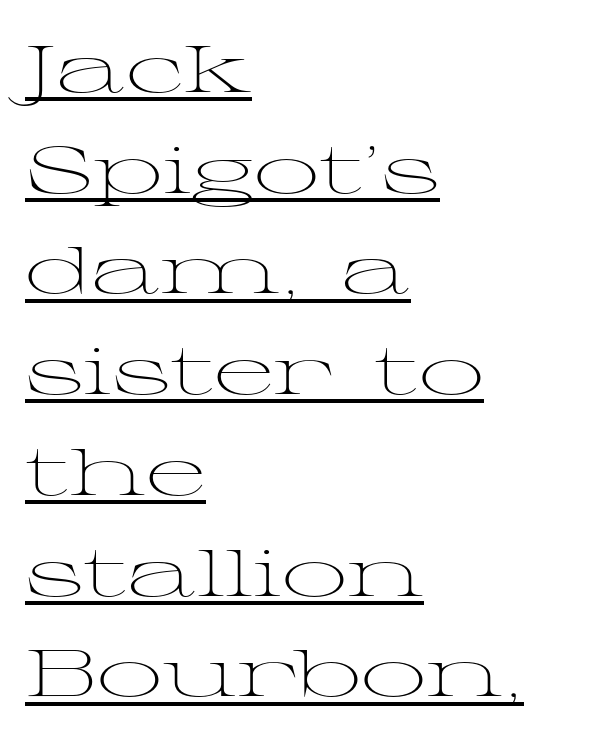
{"serif": "yes", "italic": "no", "bold": "no", "weight": "light", "width": "wide", "stroke_contrast": "medium", "x_height": "medium", "monospaced": "no", "underline": "yes", "align": "left", "line_spacing": "normal", "line_spacing_ratio": 1.55, "letter_spacing": "normal", "letter_spacing_em": 0.0, "glyph_px": 65}
